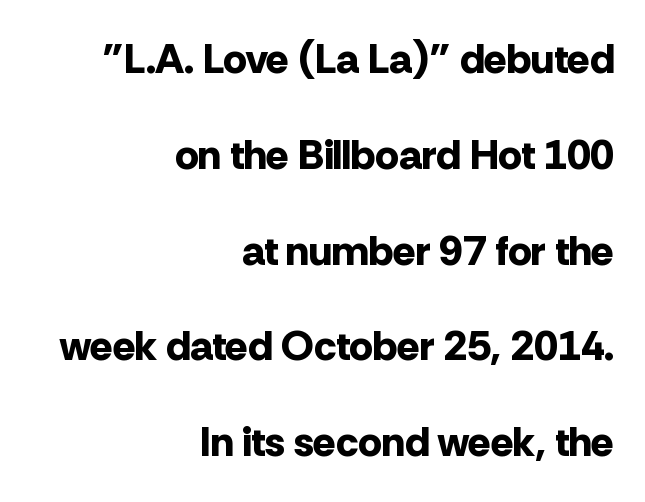
Quick note: interline space is abundant. One-word summary of the alignment: right. Vertical strokes here are truly vertical. Standard letterfit; no display-style spreading of the glyphs. Decoration check: the copy has no underline. Letterform terminals end flat and unadorned throughout the passage.
